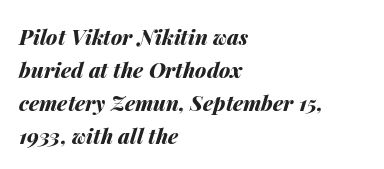
Q: Is the text bold? A: Yes.
Q: Is the text italic (slanted)? A: Yes, it leans right by about 14 degrees.
Q: Is the text underlined? A: No.
Q: How is the paragraph aligned? A: Left-aligned.
Q: Is the spacing between letters normal or unusually wide? A: Normal.
Q: Is the spacing between lines tight, normal or loose? A: Normal.
